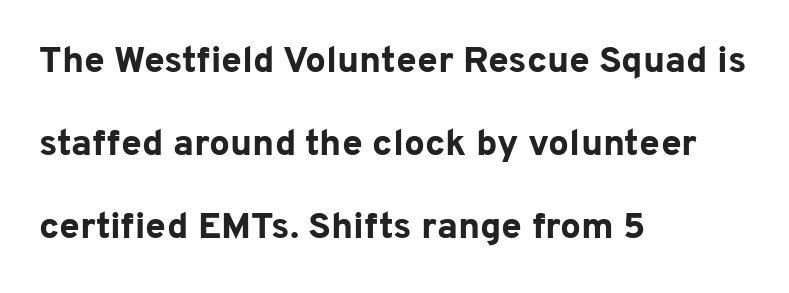
{"serif": "no", "italic": "no", "bold": "yes", "weight": "bold", "width": "normal", "stroke_contrast": "low", "x_height": "medium", "monospaced": "no", "underline": "no", "align": "left", "line_spacing": "loose", "line_spacing_ratio": 2.25, "letter_spacing": "normal", "letter_spacing_em": 0.0, "glyph_px": 37}
